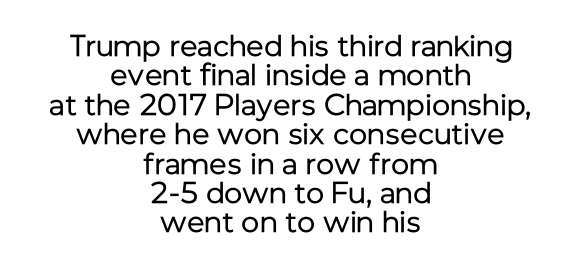
The image shows 30 px regular-weight sans-serif type, upright; set centered, tight line spacing (0.98x), normal letter spacing, not underlined; low stroke contrast and a medium x-height.
